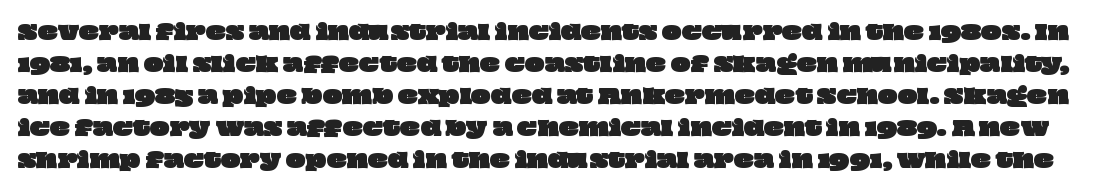
Nobody drew a line under any word here. Inter-character spacing is left at the font's built-in metrics. Honestly, the row spacing looks completely unremarkable.
